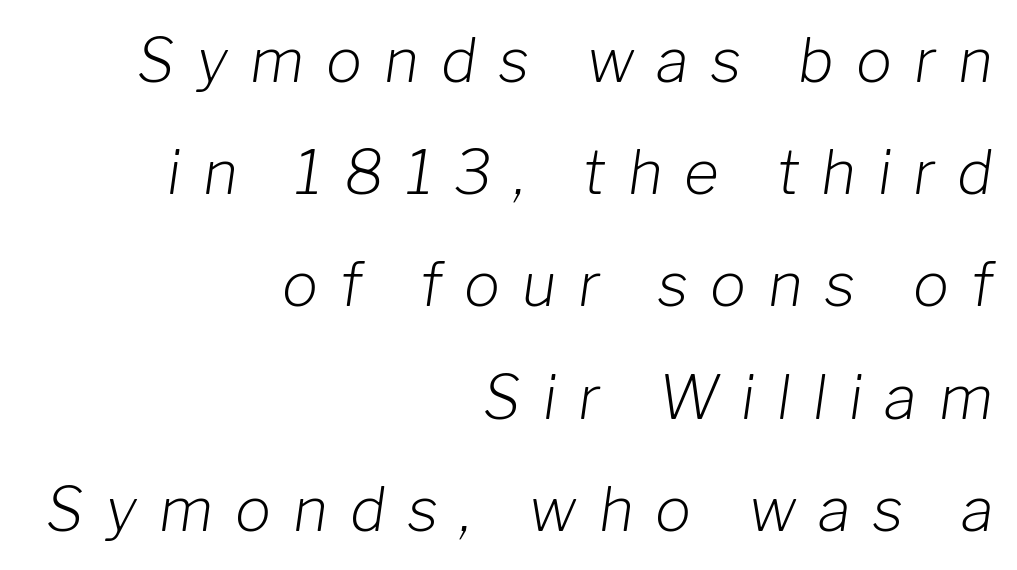
Weight: regular or lighter. Casual observation: everything's shoved over to the right. The line texture is sparse and dotted thanks to wide tracking. The rendering applies a slant to the glyphs.
